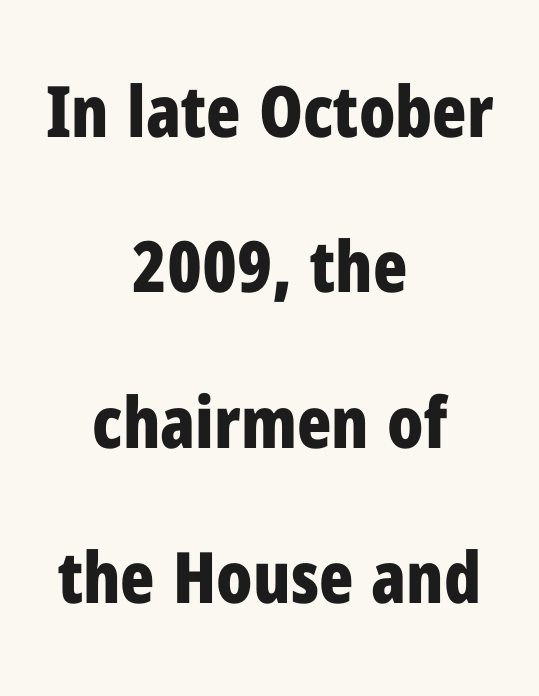
The image shows 71 px bold, condensed sans-serif type, upright; set centered, loose line spacing (2.19x), normal letter spacing, not underlined; low stroke contrast and a medium x-height.
